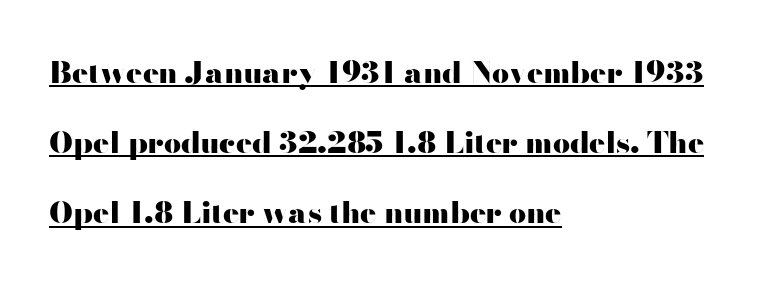
Q: Is the text bold? A: Yes.
Q: Is the text italic (slanted)? A: No, it is upright.
Q: Is the typeface a serif or a sans-serif typeface? A: Sans-serif.
Q: Is the text underlined? A: Yes.
Q: How is the paragraph aligned? A: Left-aligned.
Q: Is the spacing between letters normal or unusually wide? A: Normal.
Q: Is the spacing between lines tight, normal or loose? A: Loose.
Q: Width (condensed, normal, or wide)? A: Wide.
Q: Stroke contrast? A: High.
Q: x-height? A: Small.
Q: Monospaced? A: No.
